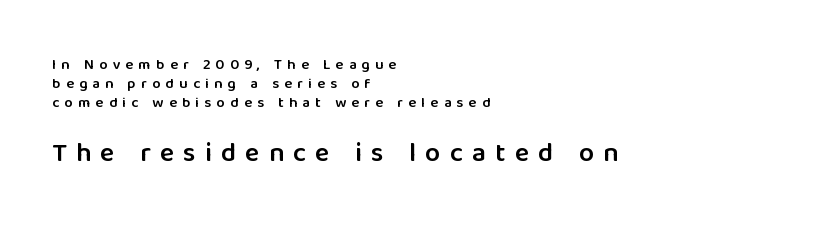
Q: Is the text bold? A: Semi-bold.
Q: Is the text italic (slanted)? A: No, it is upright.
Q: Is the text underlined? A: No.
Q: How is the paragraph aligned? A: Left-aligned.
Q: Is the spacing between letters normal or unusually wide? A: Unusually wide.
Q: Is the spacing between lines tight, normal or loose? A: Normal.
Q: Which block of text is set in a larger size, the first (top) or the second (bottom)? A: The second (bottom) one.
